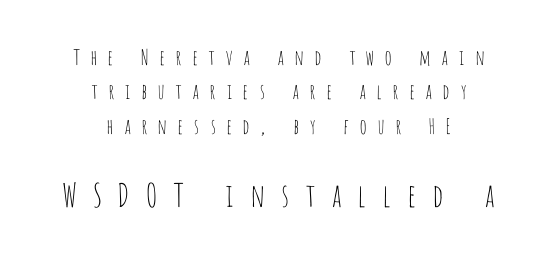
The image shows 32 px thin, condensed sans-serif type, upright; set centered, normal line spacing (1.64x), unusually wide letter spacing (+0.46 em), not underlined; the second (bottom) block is 1.52x larger; low stroke contrast and a large x-height.
